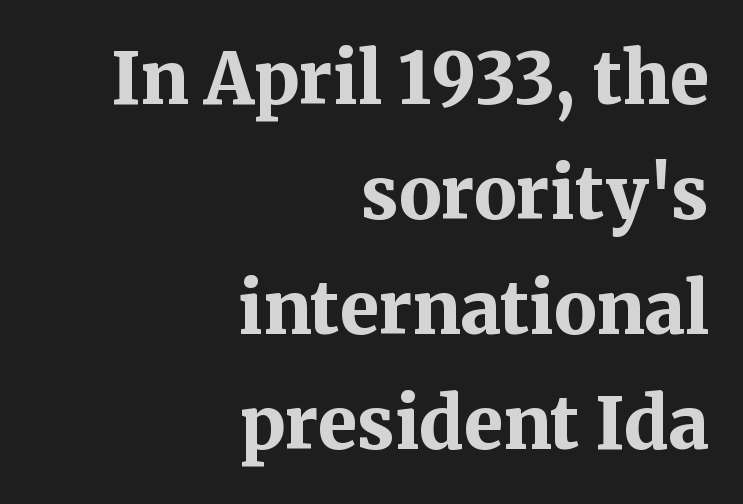
The image shows 71 px bold serif type, upright; set right-aligned, normal line spacing (1.62x), normal letter spacing, not underlined; medium stroke contrast and a medium x-height.
